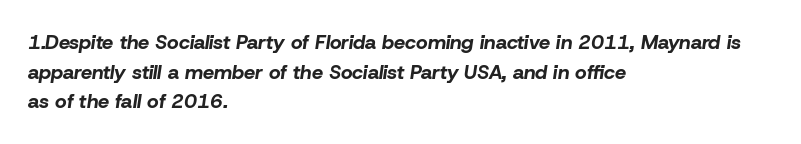
Q: Is the text bold? A: Yes.
Q: Is the text italic (slanted)? A: Yes, it leans right by about 8 degrees.
Q: Is the text underlined? A: No.
Q: How is the paragraph aligned? A: Left-aligned.
Q: Is the spacing between letters normal or unusually wide? A: Normal.
Q: Is the spacing between lines tight, normal or loose? A: Normal.
